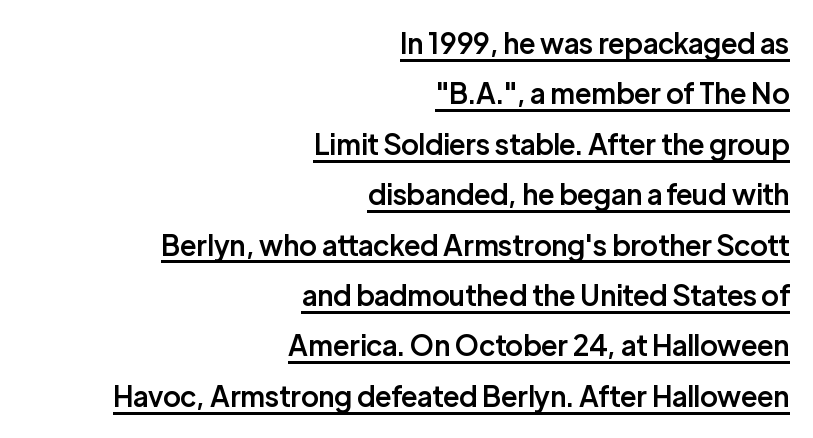
Does a line run under the words? Yes, clearly. Does the lettering tilt? It doesn't — this is upright. Its strokes are somewhat broadened, the hallmark of semibold type. This sample has the flowing, uneven cadence of proportional lettering. Between one letter and the next there's only the usual sliver of space. Compared with a flush-left layout, this one pins lines to the opposite, right side.
